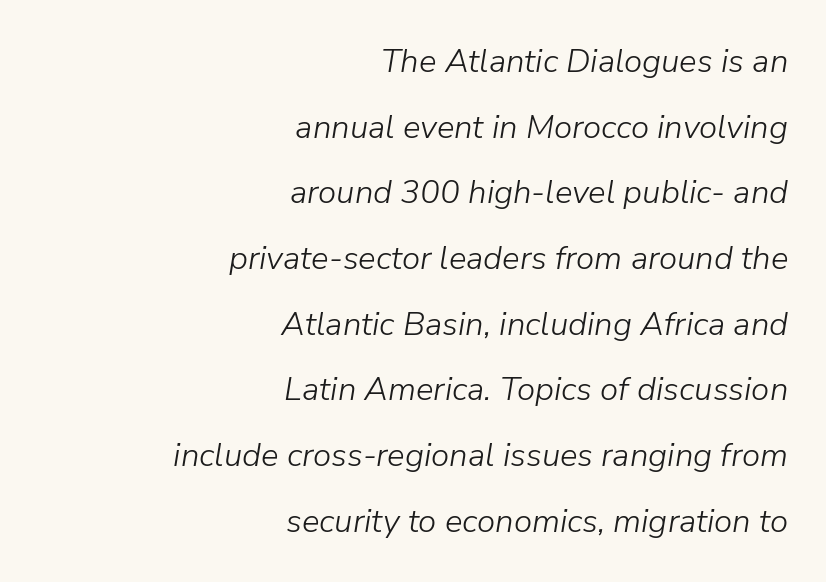
Q: Is the text bold? A: No.
Q: Is the text italic (slanted)? A: Yes, it leans right by about 9 degrees.
Q: Is the text underlined? A: No.
Q: How is the paragraph aligned? A: Right-aligned.
Q: Is the spacing between letters normal or unusually wide? A: Normal.
Q: Is the spacing between lines tight, normal or loose? A: Loose.
Q: Width (condensed, normal, or wide)? A: Normal.
Q: Stroke contrast? A: Low.
Q: x-height? A: Medium.
Q: Monospaced? A: No.
